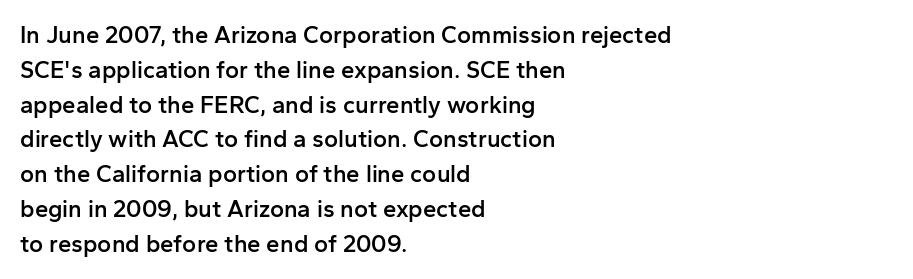
Notice how descenders clear the ascenders below comfortably — that's standard leading. It's the straight-up-and-down kind of type. Horizontally, the lines are justified to the leading edge only. Is the letter spacing exaggerated? No — it looks like the ordinary default. Semibold letterforms, between regular and bold.
